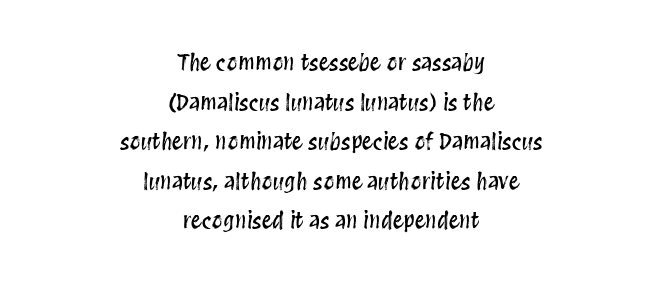
Ordinary non-slanted type is in use. Descenders are the only things crossing below the line. The lines are quadded center. Here the glyphs are tracked normally, forming tight word shapes.
